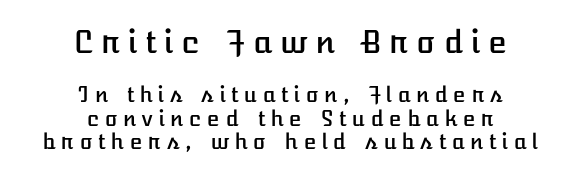
The image shows 31 px text type, upright; set centered, tight line spacing (1.11x), unusually wide letter spacing (+0.21 em), not underlined; the first (top) block is 1.48x larger; low stroke contrast and a medium x-height.
